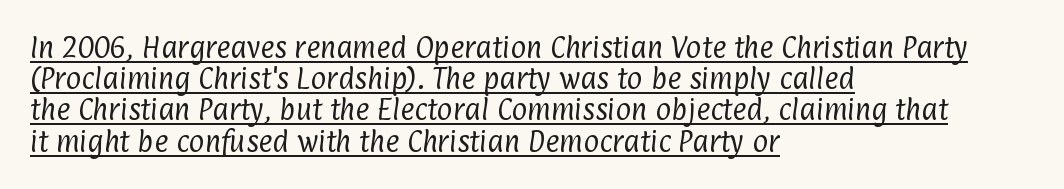
{"bold": "no", "underline": "yes", "align": "left", "line_spacing": "normal", "line_spacing_ratio": 1.3, "letter_spacing": "normal", "letter_spacing_em": 0.0, "glyph_px": 24}
